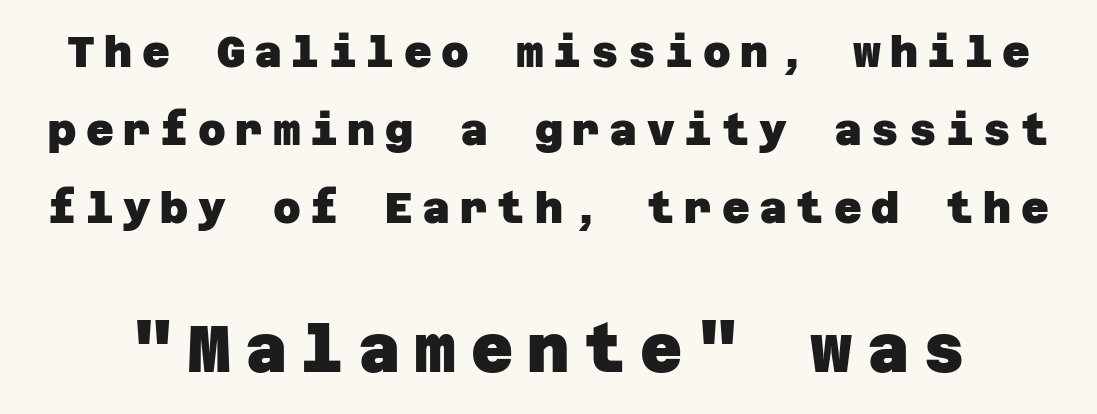
The image shows 65 px heavy sans-serif type; set line spacing 1.81x, unusually wide letter spacing (+0.22 em), not underlined; the second (bottom) block is 1.51x larger; low stroke contrast and a large x-height.
